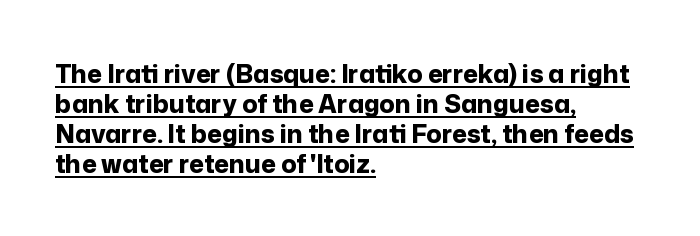
Q: Is the text bold? A: Yes.
Q: Is the text italic (slanted)? A: No, it is upright.
Q: Is the text underlined? A: Yes.
Q: How is the paragraph aligned? A: Left-aligned.
Q: Is the spacing between letters normal or unusually wide? A: Normal.
